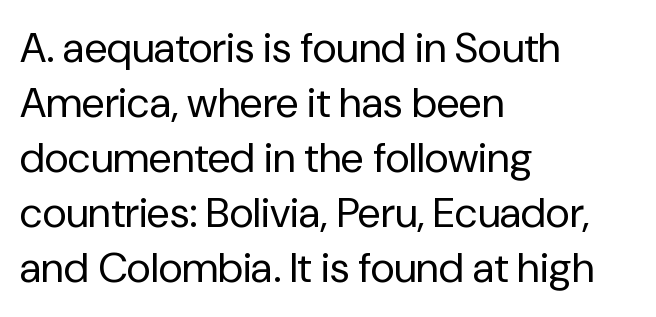
Q: Is the text bold? A: No.
Q: Is the text italic (slanted)? A: No, it is upright.
Q: Is the typeface a serif or a sans-serif typeface? A: Sans-serif.
Q: Is the text underlined? A: No.
Q: How is the paragraph aligned? A: Left-aligned.
Q: Is the spacing between letters normal or unusually wide? A: Normal.
Q: Is the spacing between lines tight, normal or loose? A: Normal.
Q: Width (condensed, normal, or wide)? A: Normal.
Q: Stroke contrast? A: Low.
Q: x-height? A: Medium.
Q: Monospaced? A: No.
